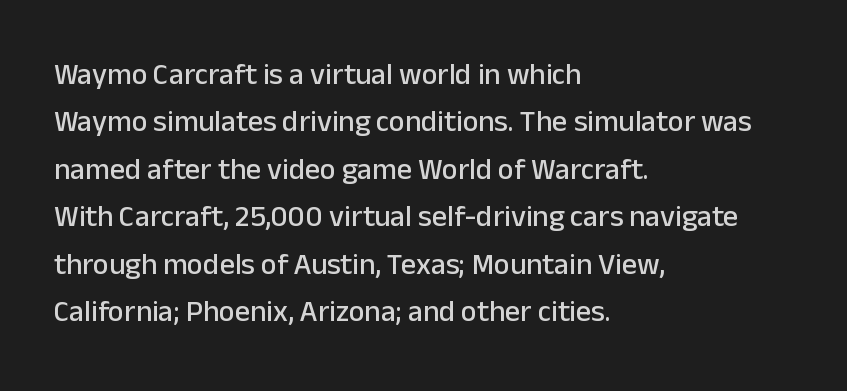
The image shows 30 px sans-serif type, upright; set left-aligned, normal line spacing (1.58x), normal letter spacing, not underlined; low stroke contrast and a medium x-height.
